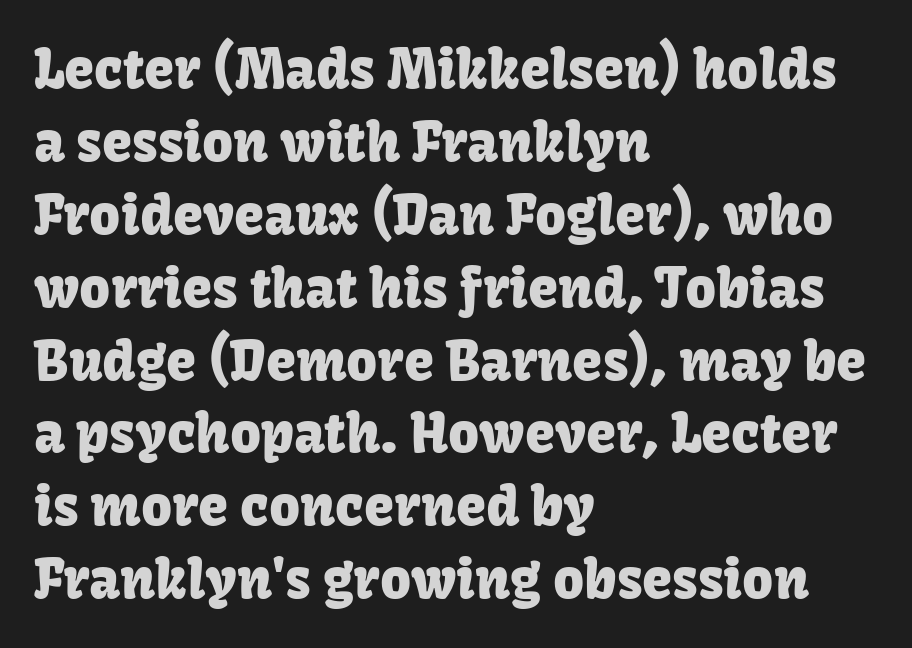
Note the varied advance widths — an 'i' is clearly narrower than an 'm'. Letterform terminals end flat and unadorned throughout the passage. Quick note: not italic, upright. Interline gaps are of average width in this sample. Beneath every word, the page is bare. These lines stack with their left ends in a neat column.
